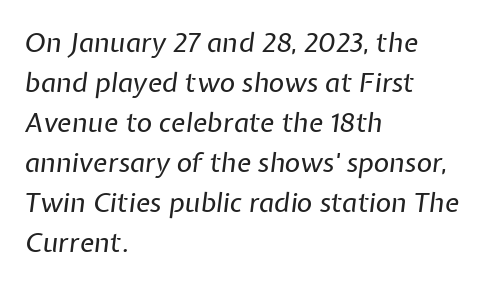
Q: Is the text bold? A: No.
Q: Is the text italic (slanted)? A: Yes, it leans right by about 7 degrees.
Q: Is the text underlined? A: No.
Q: How is the paragraph aligned? A: Left-aligned.
Q: Is the spacing between letters normal or unusually wide? A: Normal.
Q: Is the spacing between lines tight, normal or loose? A: Normal.
